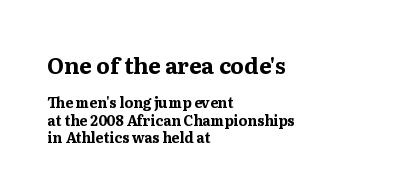
Posture: straight, roman, zero tilt. The space directly below the letters is spotless. Words appear dense and cohesive because spacing is normal. The designer gave the opening block more size than the closing block. Line beginnings align vertically; line endings do not.
